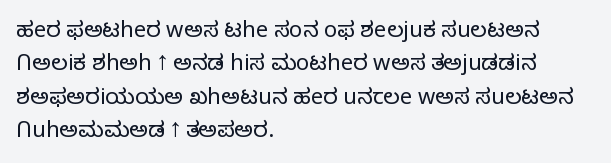
The image shows 22 px text type, upright; set left-aligned, normal line spacing (1.52x), normal letter spacing, not underlined.
